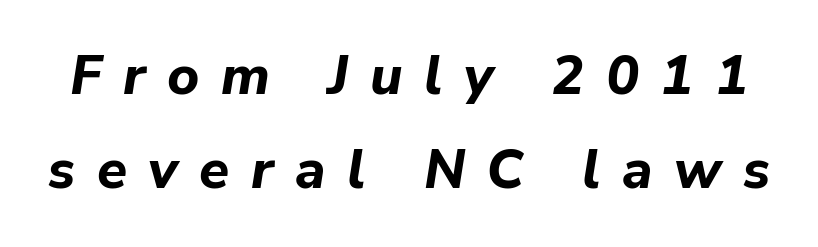
Spacing verdict: proportional, widths tailored to each character. This sample uses an oblique cut, with every glyph tilted off the vertical. Each row of text sits above clean, open space. Letter spacing: wide.
